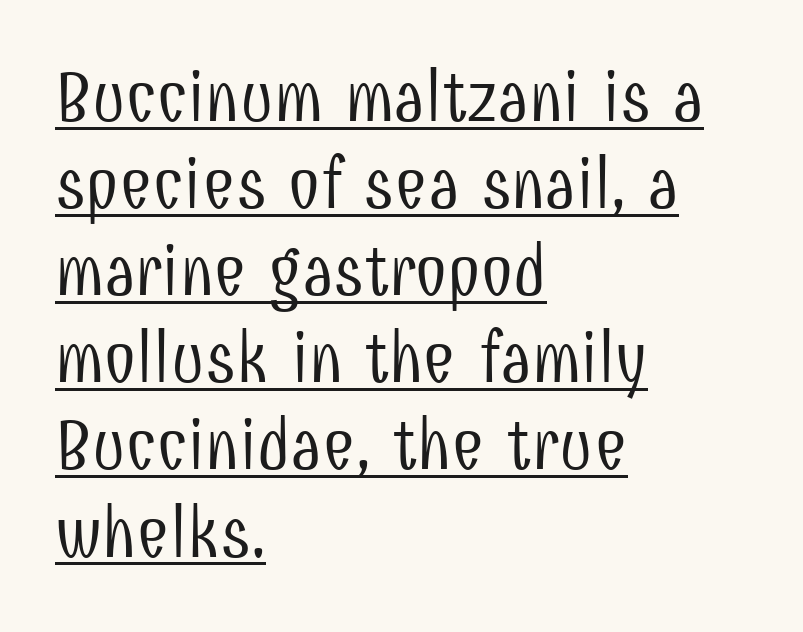
The image shows 72 px light, condensed sans-serif type, upright; set left-aligned, line spacing 1.21x, normal letter spacing, underlined; low stroke contrast and a medium x-height.
